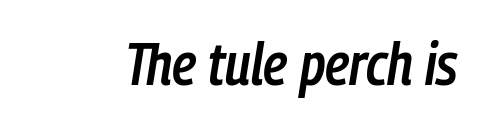
{"italic": "yes", "lean": "right", "slant_degrees": 9, "bold": "semi", "weight": "semibold", "width": "condensed", "stroke_contrast": "low", "x_height": "medium", "monospaced": "no", "underline": "no", "letter_spacing": "normal", "letter_spacing_em": 0.0, "glyph_px": 59}
